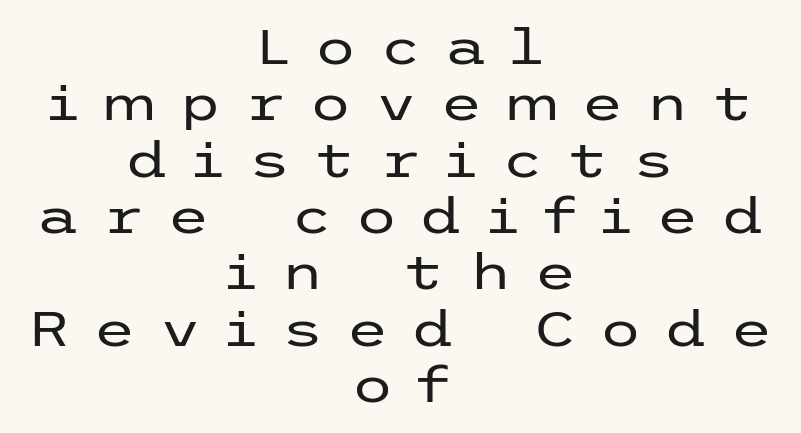
{"serif": "no", "italic": "no", "bold": "no", "weight": "regular", "width": "wide", "stroke_contrast": "low", "x_height": "medium", "underline": "no", "align": "center", "line_spacing": "tight", "line_spacing_ratio": 1.15, "letter_spacing": "wide", "letter_spacing_em": 0.46, "glyph_px": 49}
